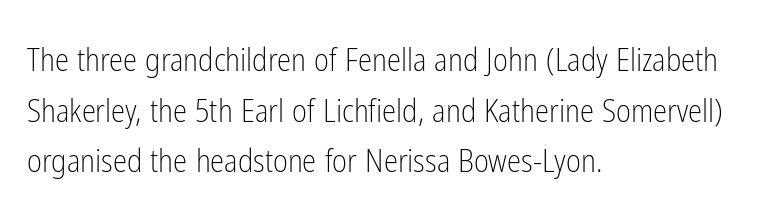
Q: Is the text bold? A: No.
Q: Is the text italic (slanted)? A: No, it is upright.
Q: Is the typeface a serif or a sans-serif typeface? A: Sans-serif.
Q: Is the text underlined? A: No.
Q: How is the paragraph aligned? A: Left-aligned.
Q: Is the spacing between letters normal or unusually wide? A: Normal.
Q: Is the spacing between lines tight, normal or loose? A: Normal.
Q: Width (condensed, normal, or wide)? A: Condensed.
Q: Stroke contrast? A: Low.
Q: x-height? A: Medium.
Q: Monospaced? A: No.
